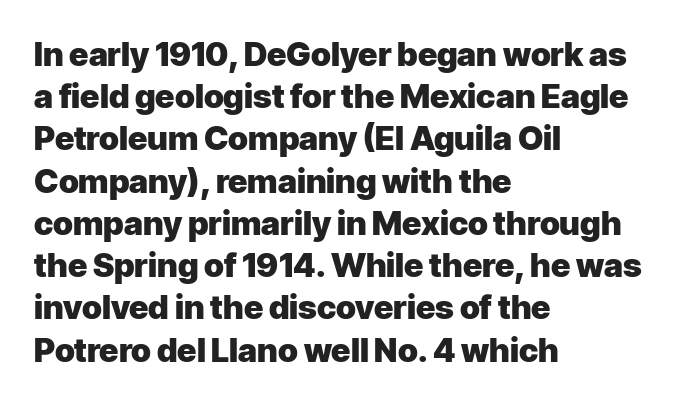
Q: Is the text bold? A: Yes.
Q: Is the text italic (slanted)? A: No, it is upright.
Q: Is the typeface a serif or a sans-serif typeface? A: Sans-serif.
Q: Is the text underlined? A: No.
Q: How is the paragraph aligned? A: Left-aligned.
Q: Is the spacing between letters normal or unusually wide? A: Normal.
Q: Is the spacing between lines tight, normal or loose? A: Normal.
Q: Width (condensed, normal, or wide)? A: Normal.
Q: Stroke contrast? A: Low.
Q: x-height? A: Medium.
Q: Monospaced? A: No.
